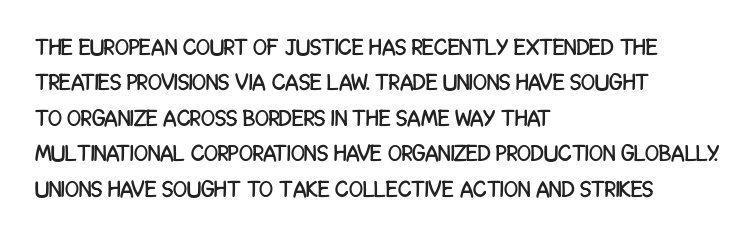
{"italic": "no", "underline": "no", "align": "left", "line_spacing": "normal", "line_spacing_ratio": 1.54, "letter_spacing": "normal", "letter_spacing_em": 0.0, "glyph_px": 23}
